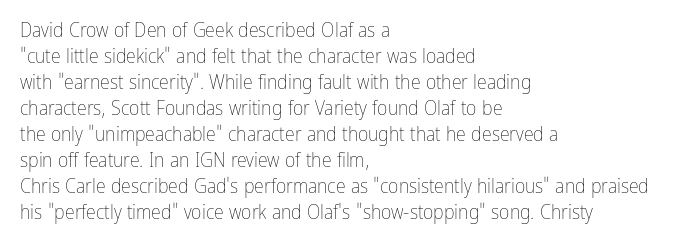
The image shows 20 px text type, upright; set left-aligned, normal line spacing (1.3x), normal letter spacing, not underlined.
